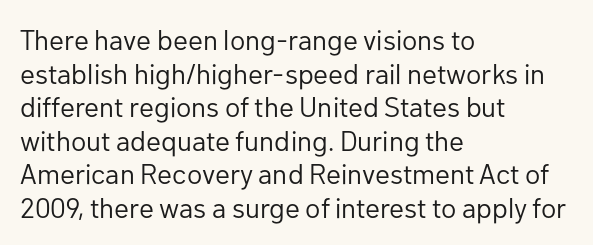
Each stroke keeps to a modest, everyday thickness or less. Plain, unruled lines of type. Which margin do the lines hug? The left one — the right edge is uneven. The letters advance in unequal steps, a hallmark of proportional type. Are there feet on the stems? There aren't — it's a sans. Standard letterfit; no display-style spreading of the glyphs.
